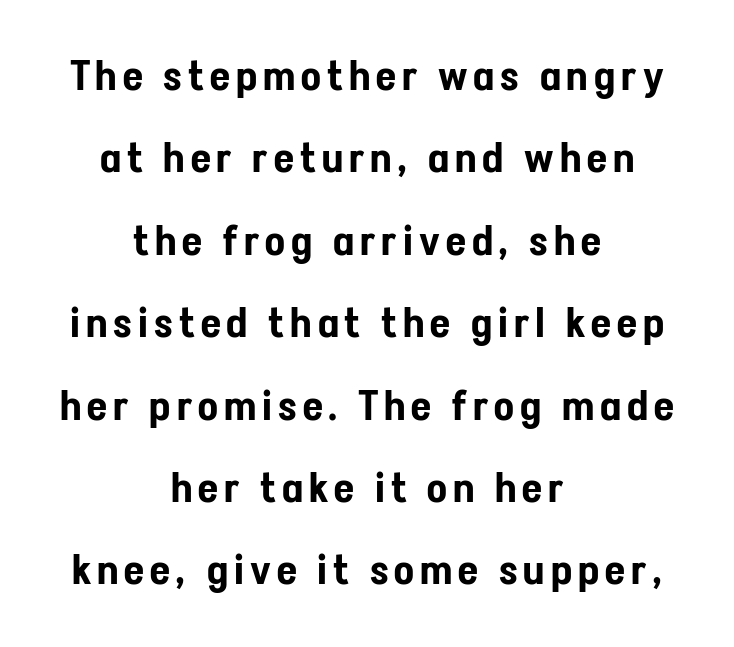
{"serif": "no", "italic": "no", "width": "condensed", "stroke_contrast": "low", "x_height": "medium", "monospaced": "no", "underline": "no", "align": "center", "line_spacing": "loose", "line_spacing_ratio": 2.01, "glyph_px": 41}
